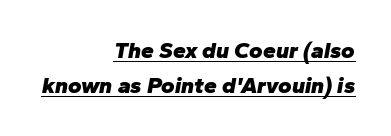
Q: Is the text bold? A: Yes.
Q: Is the text italic (slanted)? A: Yes, it leans right by about 10 degrees.
Q: Is the text underlined? A: Yes.
Q: How is the paragraph aligned? A: Right-aligned.
Q: Is the spacing between letters normal or unusually wide? A: Normal.
Q: Is the spacing between lines tight, normal or loose? A: Normal.
